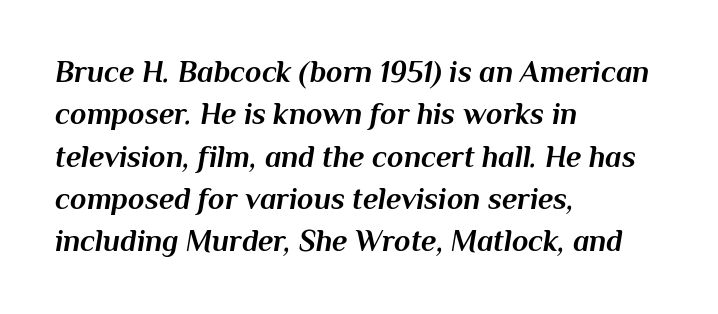
Characters are canted at an angle relative to the baseline's perpendicular. Teacher's note: observe the even left margin — that is flush-left alignment. Interline gaps are of average width in this sample. Do the characters align in a grid? No, the font is proportional.
